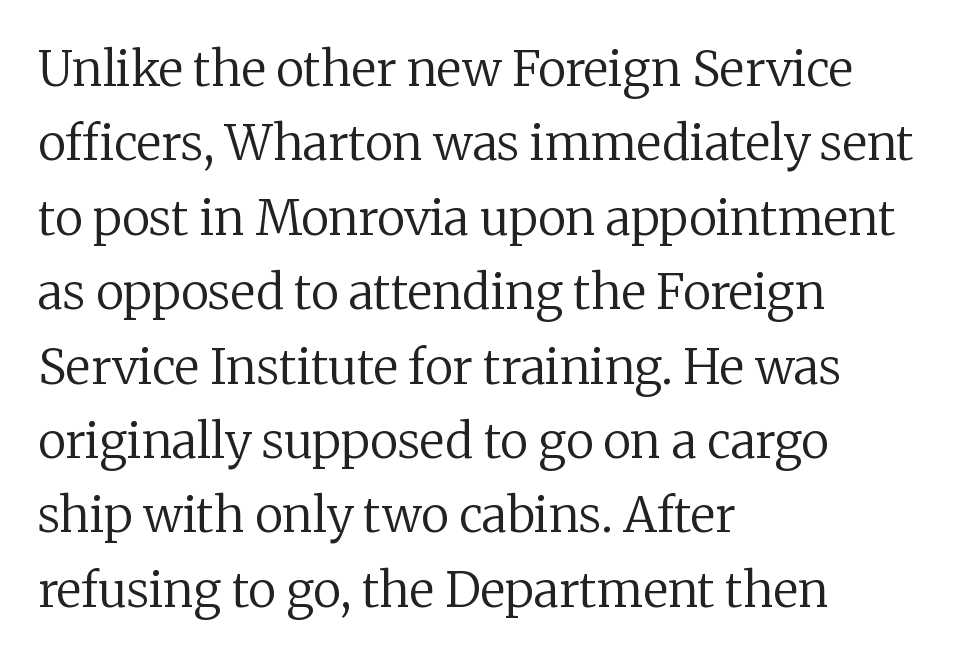
Examine the stroke ends and you'll spot serifs. Is this a fixed-width face? No — the glyphs have proportional, varying widths. What's the leading like? Ordinary, nothing unusual. Designer's note — italics off, roman on. The paragraph shown leans on its left margin.
